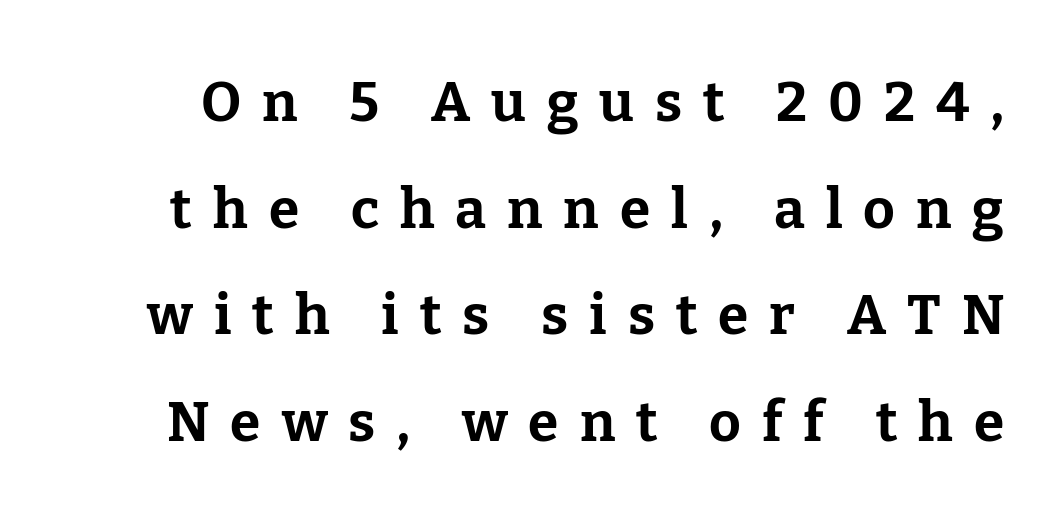
{"serif": "yes", "italic": "no", "bold": "yes", "weight": "bold", "width": "normal", "stroke_contrast": "low", "x_height": "medium", "monospaced": "no", "underline": "no", "line_spacing": "loose", "line_spacing_ratio": 1.94, "letter_spacing": "wide", "letter_spacing_em": 0.38, "glyph_px": 55}
